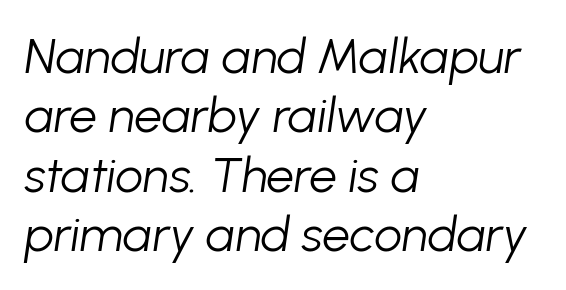
Q: Is the text bold? A: No.
Q: Is the text italic (slanted)? A: Yes, it leans right by about 8 degrees.
Q: Is the text underlined? A: No.
Q: How is the paragraph aligned? A: Left-aligned.
Q: Is the spacing between letters normal or unusually wide? A: Normal.
Q: Width (condensed, normal, or wide)? A: Normal.
Q: Stroke contrast? A: Low.
Q: x-height? A: Medium.
Q: Monospaced? A: No.
